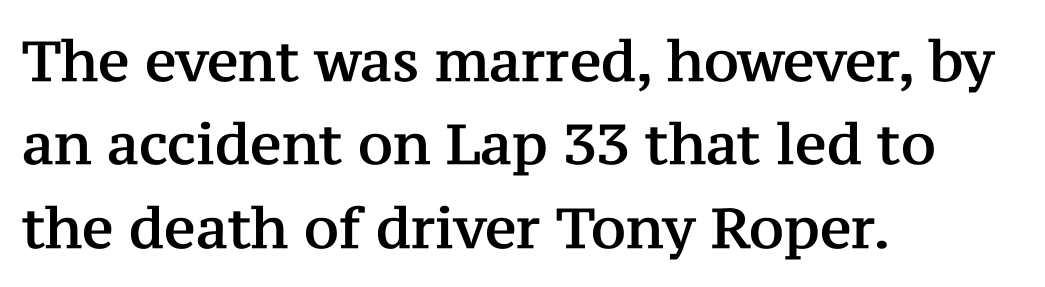
The image shows 56 px serif type, upright; set left-aligned, normal line spacing (1.49x), normal letter spacing, not underlined; medium stroke contrast and a medium x-height.
